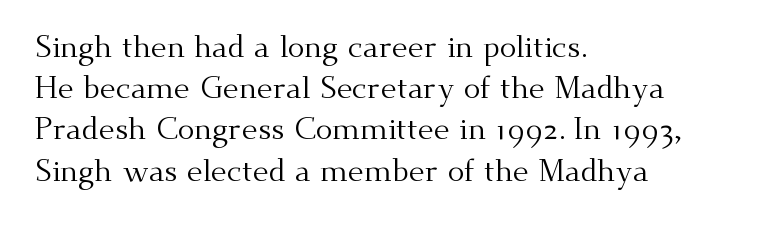
{"serif": "yes", "italic": "no", "bold": "no", "weight": "regular", "width": "normal", "stroke_contrast": "medium", "x_height": "small", "monospaced": "no", "underline": "no", "align": "left", "line_spacing": "normal", "line_spacing_ratio": 1.33, "letter_spacing": "normal", "letter_spacing_em": 0.0, "glyph_px": 31}
